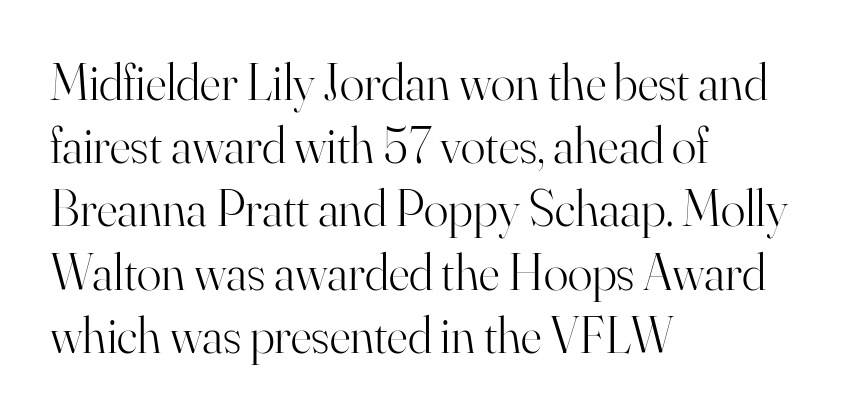
The image shows 51 px light serif type, upright; set left-aligned, line spacing 1.24x, normal letter spacing, not underlined; high stroke contrast and a small x-height.
